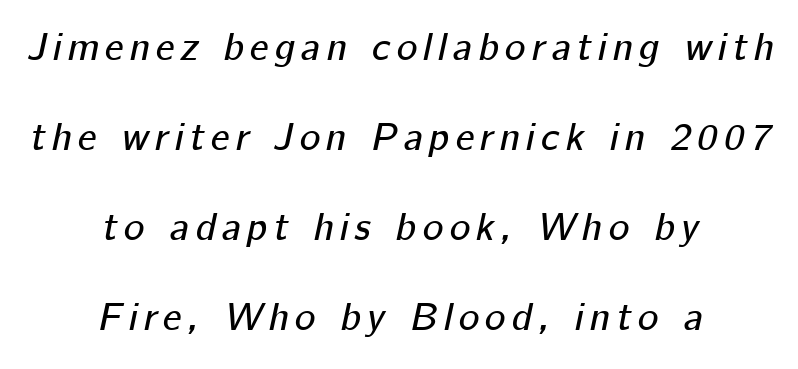
{"italic": "yes", "lean": "right", "slant_degrees": 12, "width": "normal", "stroke_contrast": "low", "x_height": "medium", "monospaced": "no", "underline": "no", "align": "center", "line_spacing": "loose", "line_spacing_ratio": 2.31, "glyph_px": 39}
